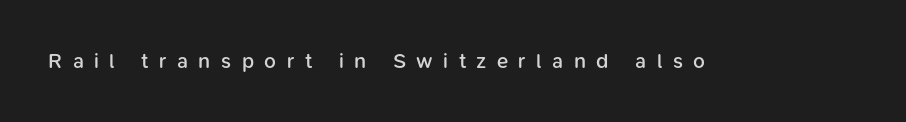
Bare-footed words on every line. The horizontal fit of the characters is loose and conspicuously gappy. Vertical strokes here are truly vertical. Heft: intermediate — a semibold.
